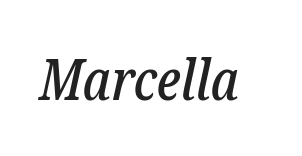
The image shows 57 px condensed serif type, italic (leaning right); set normal letter spacing, not underlined; low stroke contrast and a medium x-height.
